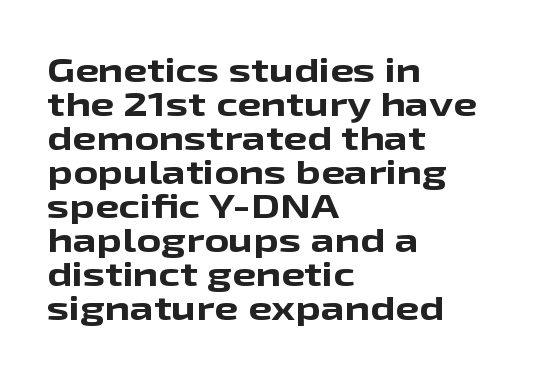
Regarding serifs, this sample does without them. The lettering stays uniformly vertical, giving the passage a roman look. Compared with a centered layout, this one pins lines to the left instead. Leading is clearly below the norm, producing a dense column. The rendering uses natural spacing where letterforms have individual widths. The rendering keeps characters at their native spacing.
